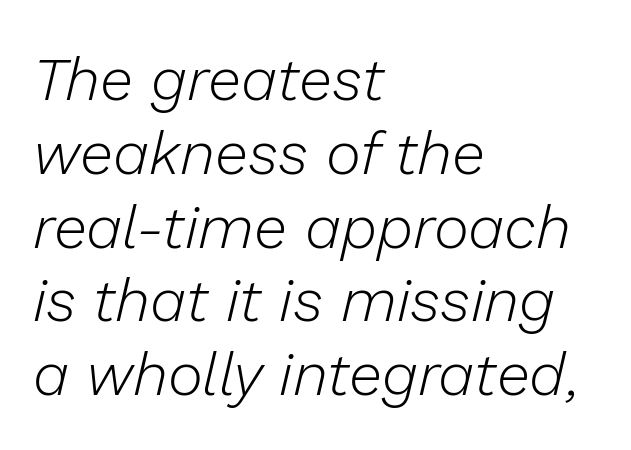
The image shows 60 px light type, italic (leaning right); set left-aligned, line spacing 1.23x, normal letter spacing, not underlined; low stroke contrast and a medium x-height.
